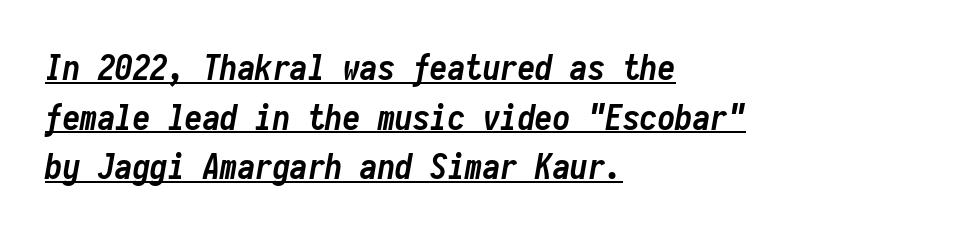
The image shows 35 px semibold, condensed type, italic (leaning right), monospaced; set left-aligned, normal line spacing (1.42x), normal letter spacing, underlined; low stroke contrast and a medium x-height.
